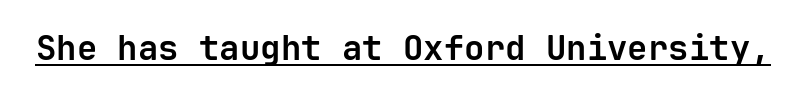
How heavy is the stroke? Heavy — this is a bold. Each letter, wide or thin by design, is forced into the same width here. A typesetter would call this zero additional tracking. Is this a sans? Yes — the strokes have no serifs. Quick note: underline on.
